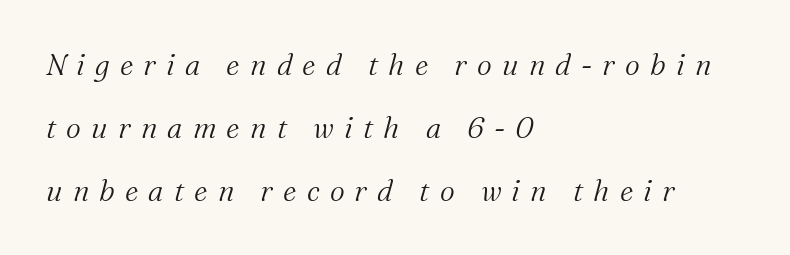
The image shows 29 px light serif type, italic (leaning right); set left-aligned, loose line spacing (2.17x), unusually wide letter spacing (+0.35 em), not underlined; medium stroke contrast and a medium x-height.
